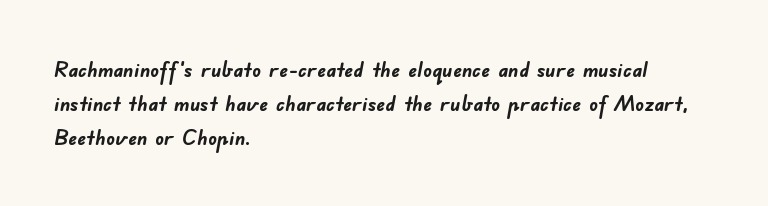
Q: Is the text bold? A: Yes.
Q: Is the text underlined? A: No.
Q: How is the paragraph aligned? A: Left-aligned.
Q: Is the spacing between letters normal or unusually wide? A: Normal.
Q: Is the spacing between lines tight, normal or loose? A: Normal.
